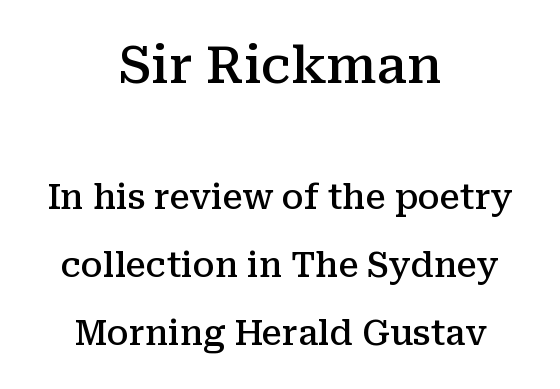
If you measured baseline to baseline, you'd find a long distance. Nothing unusual about the tracking: characters are spaced as the font intends. This is roman type, the default non-slanted kind. Underlining? Definitely not there.
